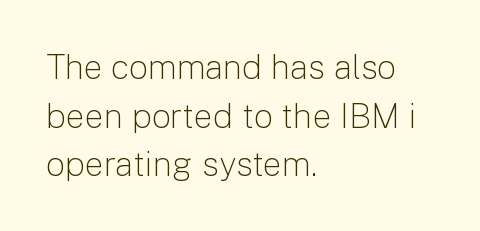
{"serif": "no", "italic": "no", "bold": "no", "weight": "light", "width": "normal", "stroke_contrast": "low", "x_height": "medium", "monospaced": "no", "underline": "no", "align": "left", "line_spacing": "normal", "line_spacing_ratio": 1.43, "letter_spacing": "normal", "letter_spacing_em": 0.0, "glyph_px": 34}
